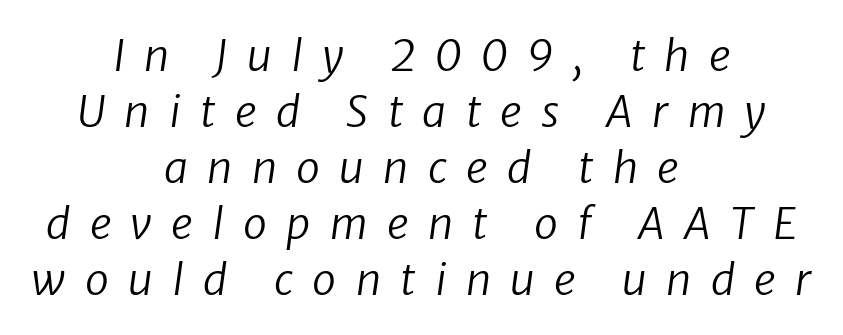
{"italic": "yes", "lean": "right", "slant_degrees": 8, "bold": "no", "weight": "regular", "width": "normal", "stroke_contrast": "low", "x_height": "medium", "monospaced": "no", "underline": "no", "align": "center", "line_spacing": "normal", "line_spacing_ratio": 1.3, "letter_spacing": "wide", "letter_spacing_em": 0.45, "glyph_px": 43}
